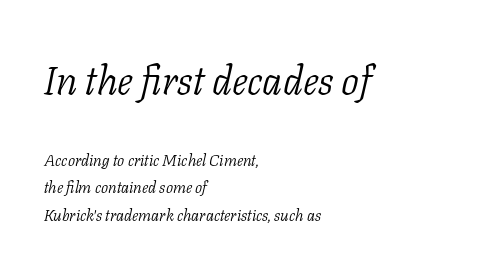
The image shows 40 px light serif type, italic (leaning right); set left-aligned, line spacing 1.72x, normal letter spacing, not underlined; the first (top) block is 2.5x larger; low stroke contrast and a medium x-height.
